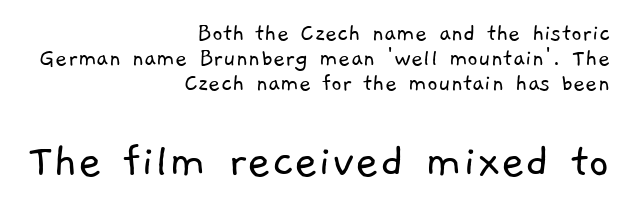
The letters in the lower block stand taller than those in the block above. Does extra space separate the letters? No, they use regular spacing. The rendering uses a small line-height, squeezing the rows. Which margin do the lines hug? The right one — the left edge is uneven. Descender tails drop into unmarked territory.
